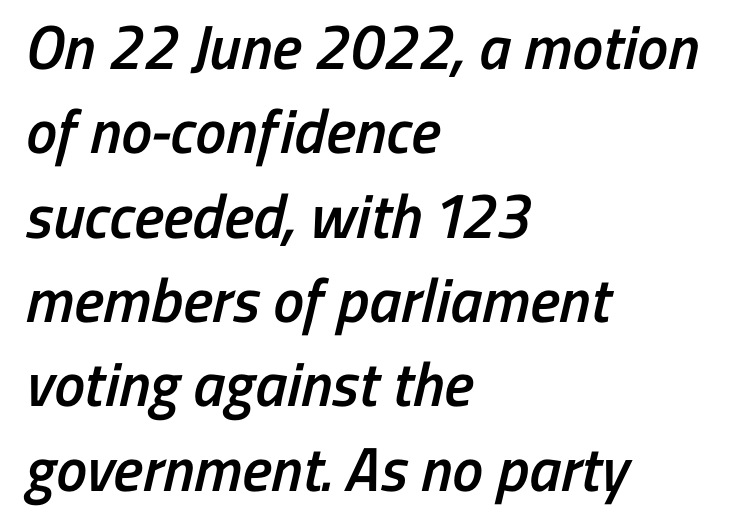
Q: Is the text bold? A: Semi-bold.
Q: Is the typeface a serif or a sans-serif typeface? A: Sans-serif.
Q: Is the text underlined? A: No.
Q: How is the paragraph aligned? A: Left-aligned.
Q: Is the spacing between letters normal or unusually wide? A: Normal.
Q: Is the spacing between lines tight, normal or loose? A: Normal.
Q: Width (condensed, normal, or wide)? A: Condensed.
Q: Stroke contrast? A: Low.
Q: x-height? A: Medium.
Q: Monospaced? A: No.
